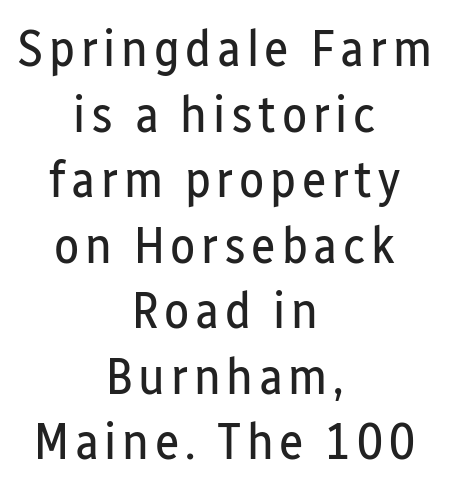
The image shows 52 px regular-weight, condensed sans-serif type, upright; set centered, normal line spacing (1.26x), not underlined; low stroke contrast and a medium x-height.
